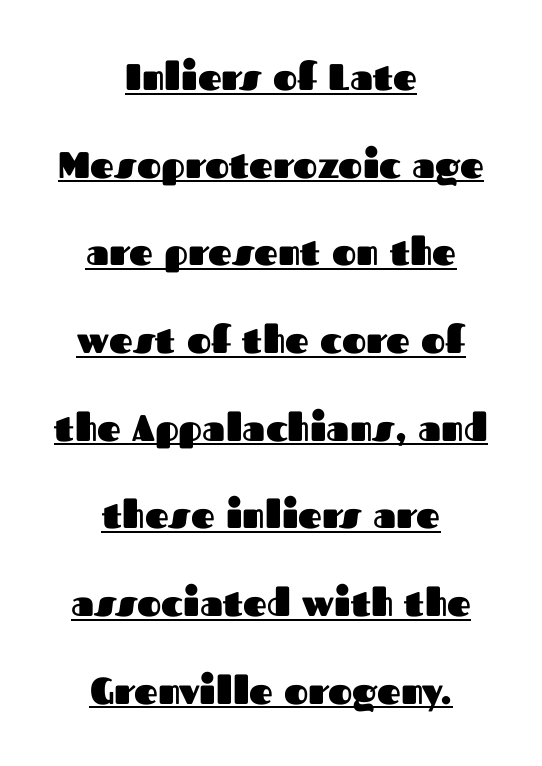
The image shows 37 px heavy sans-serif type, upright; set centered, loose line spacing (2.37x), normal letter spacing, underlined; medium stroke contrast and a medium x-height.
